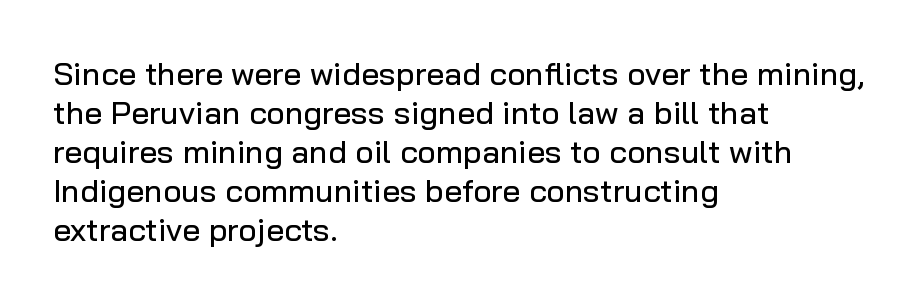
The passage shown is typed in a proportional face where columns would drift. Italic: no, the glyphs are upright roman. Lines of text with bare space underneath. Compared with a centered layout, this one pins lines to the left instead. Nothing sits at the stroke ends, so this counts as sans-serif. The rendering keeps characters at their native spacing.
